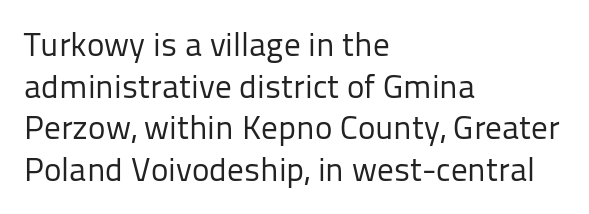
The image shows 33 px regular-weight sans-serif type, upright; set left-aligned, normal line spacing (1.26x), normal letter spacing, not underlined; low stroke contrast and a medium x-height.
